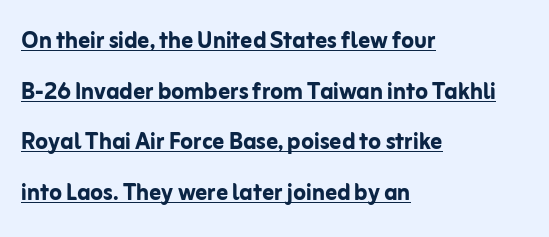
Looks like regular typesetting: each glyph gets only the width it needs. Underline: present. The line texture is even and compact thanks to regular tracking. This is roman type, the default non-slanted kind.
